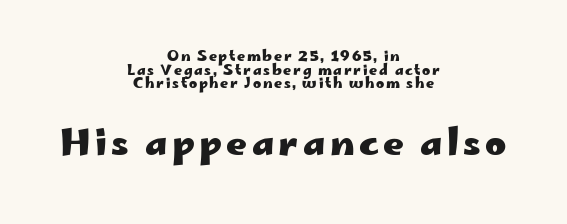
Q: Is the text bold? A: Yes.
Q: Is the text italic (slanted)? A: No, it is upright.
Q: Is the typeface a serif or a sans-serif typeface? A: Sans-serif.
Q: Is the text underlined? A: No.
Q: How is the paragraph aligned? A: Centered.
Q: Is the spacing between lines tight, normal or loose? A: Tight.
Q: Which block of text is set in a larger size, the first (top) or the second (bottom)? A: The second (bottom) one.
Q: Width (condensed, normal, or wide)? A: Wide.
Q: Stroke contrast? A: Low.
Q: x-height? A: Small.
Q: Monospaced? A: No.
